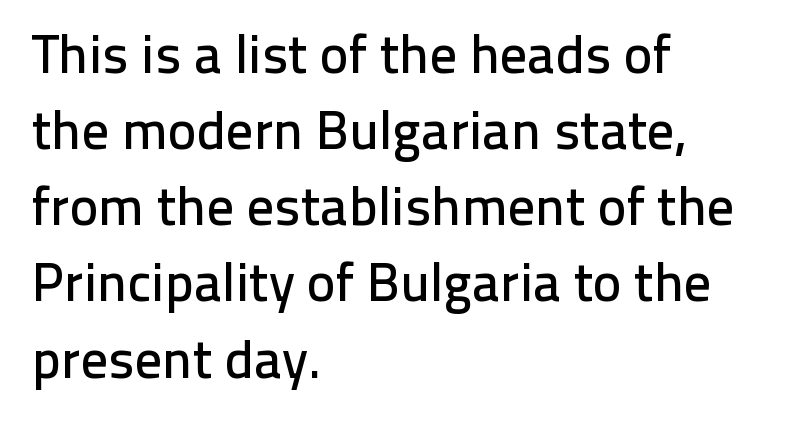
The typography opts for an upright posture over an oblique one. The leading is moderate, giving the passage an even texture. The passage shown is typed in a proportional face where columns would drift. A bare baseline throughout the passage. Default kerning and tracking; the words read as compact shapes. Leftover space on each line is placed entirely after the last word.
